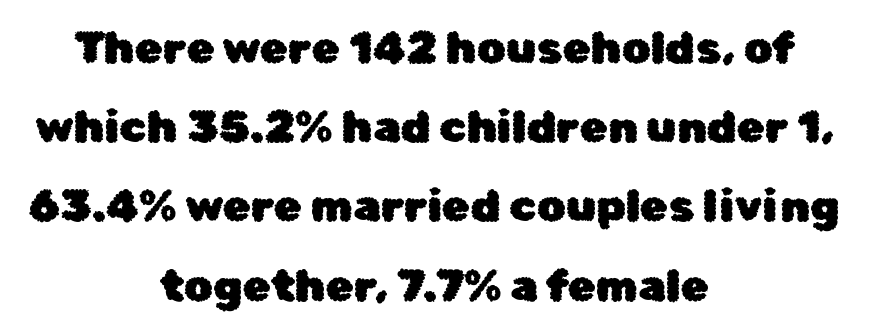
Q: Is the text italic (slanted)? A: No, it is upright.
Q: Is the typeface a serif or a sans-serif typeface? A: Sans-serif.
Q: Is the text underlined? A: No.
Q: How is the paragraph aligned? A: Centered.
Q: Is the spacing between letters normal or unusually wide? A: Normal.
Q: Width (condensed, normal, or wide)? A: Normal.
Q: Stroke contrast? A: Low.
Q: x-height? A: Medium.
Q: Monospaced? A: No.
